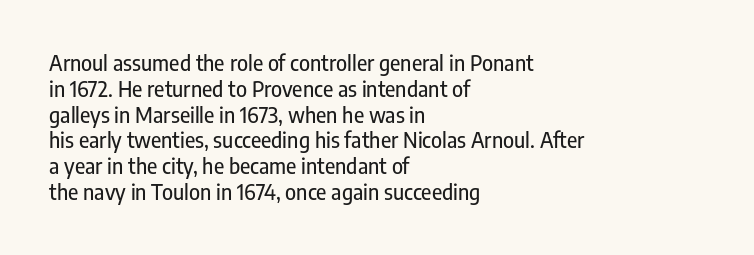
Underline: absent. This rendering uses left alignment, leaving the right contour irregular. A typesetter would mark this as roman, not italic. In terms of letterspacing, this is plain default setting.
